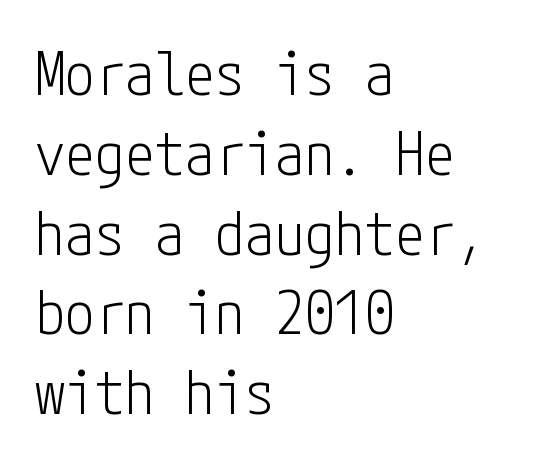
{"serif": "no", "italic": "no", "bold": "no", "weight": "light", "width": "condensed", "stroke_contrast": "low", "x_height": "medium", "underline": "no", "align": "left", "line_spacing": "normal", "line_spacing_ratio": 1.33, "letter_spacing": "normal", "letter_spacing_em": 0.0, "glyph_px": 60}
